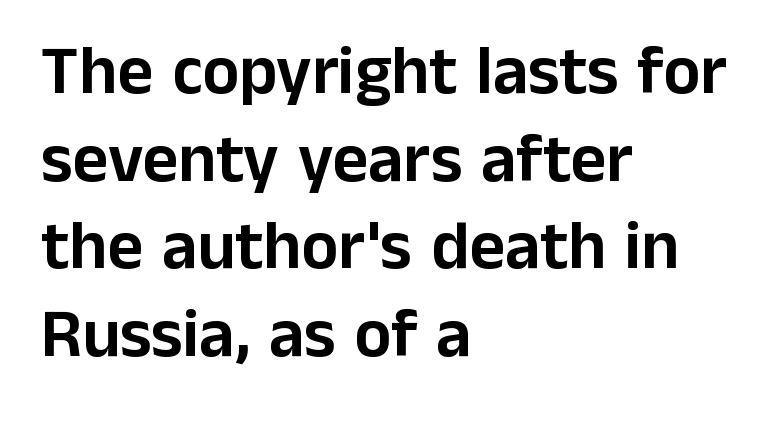
Think of a printed novel: that variable character pitch is what you see here. Observe the absence of serifs on each vertical stroke in this sample. The vertical gap from one line to the next is medium. A classic flush-left, rag-right setting is used for this passage.
